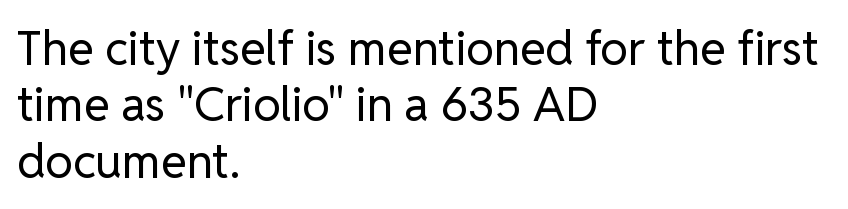
{"serif": "no", "italic": "no", "bold": "no", "weight": "regular", "width": "normal", "stroke_contrast": "low", "x_height": "medium", "monospaced": "no", "underline": "no", "align": "left", "line_spacing_ratio": 1.2, "letter_spacing": "normal", "letter_spacing_em": 0.0, "glyph_px": 47}
